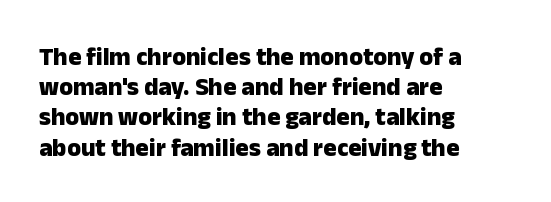
{"italic": "no", "bold": "yes", "underline": "no", "align": "left", "line_spacing_ratio": 1.21, "letter_spacing": "normal", "letter_spacing_em": 0.0, "glyph_px": 25}
